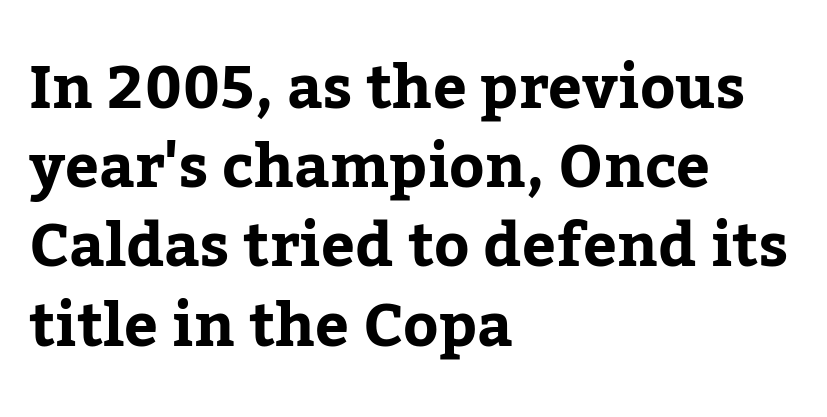
{"serif": "yes", "italic": "no", "bold": "yes", "weight": "bold", "width": "normal", "stroke_contrast": "low", "x_height": "medium", "monospaced": "no", "underline": "no", "align": "left", "line_spacing": "normal", "line_spacing_ratio": 1.32, "letter_spacing": "normal", "letter_spacing_em": 0.0, "glyph_px": 60}
